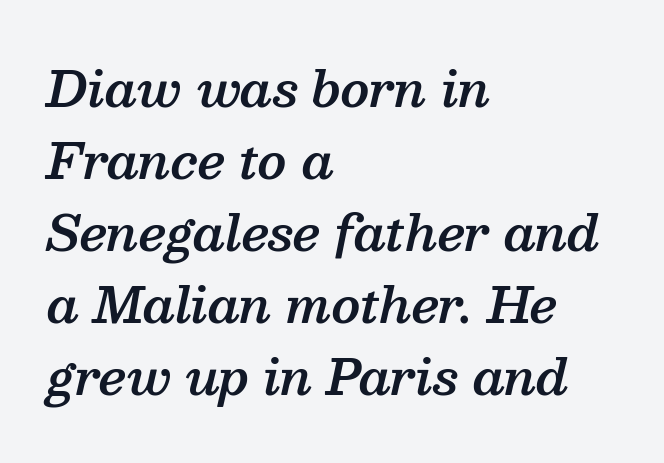
{"serif": "yes", "italic": "yes", "lean": "right", "slant_degrees": 13, "bold": "semi", "weight": "semibold", "width": "normal", "stroke_contrast": "medium", "x_height": "medium", "monospaced": "no", "underline": "no", "align": "left", "line_spacing": "normal", "line_spacing_ratio": 1.5, "letter_spacing": "normal", "letter_spacing_em": 0.0, "glyph_px": 48}
